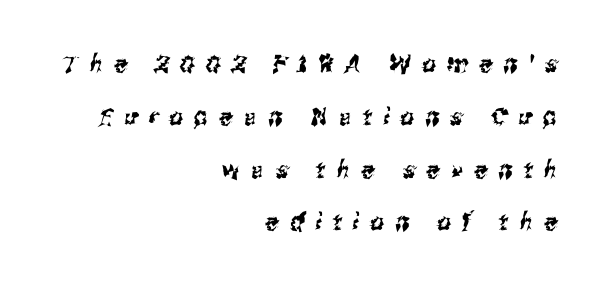
There is plenty of visible air inserted between adjacent glyphs. Vertically, the passage feels expansive, rows floating well apart. The typesetter chose a ragged-left arrangement here. Nobody drew a line under any word here.
